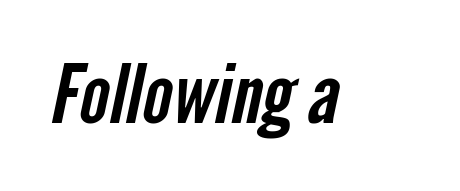
Q: Is the typeface a serif or a sans-serif typeface? A: Sans-serif.
Q: Is the text underlined? A: No.
Q: Is the spacing between letters normal or unusually wide? A: Normal.
Q: Width (condensed, normal, or wide)? A: Condensed.
Q: Stroke contrast? A: Low.
Q: x-height? A: Medium.
Q: Monospaced? A: No.
